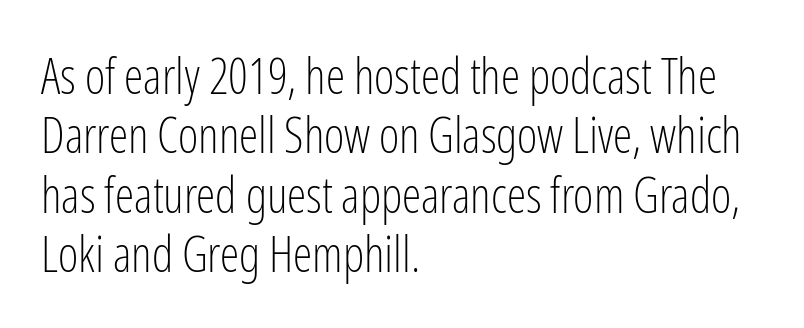
{"serif": "no", "italic": "no", "bold": "no", "weight": "light", "width": "condensed", "stroke_contrast": "low", "x_height": "medium", "monospaced": "no", "underline": "no", "align": "left", "line_spacing_ratio": 1.21, "letter_spacing": "normal", "letter_spacing_em": 0.0, "glyph_px": 49}
